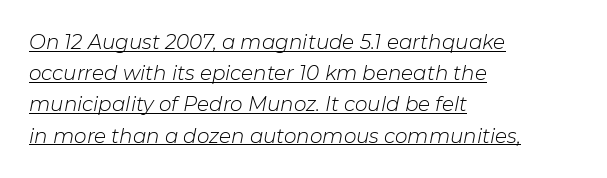
{"italic": "yes", "lean": "right", "slant_degrees": 11, "bold": "no", "underline": "yes", "align": "left", "line_spacing": "normal", "line_spacing_ratio": 1.56, "letter_spacing": "normal", "letter_spacing_em": 0.0, "glyph_px": 20}
